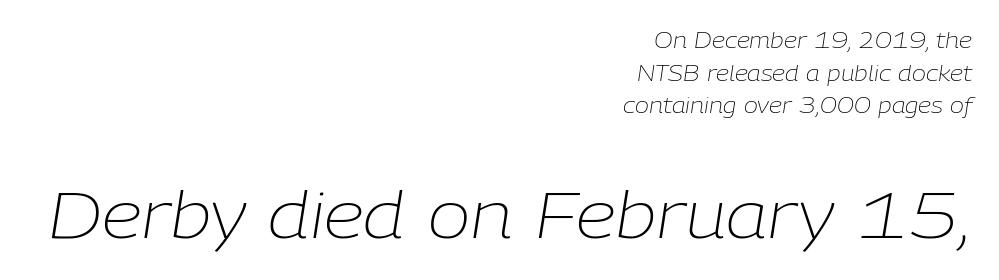
{"italic": "yes", "lean": "right", "slant_degrees": 9, "bold": "no", "weight": "light", "width": "normal", "stroke_contrast": "low", "x_height": "medium", "monospaced": "no", "underline": "no", "align": "right", "line_spacing": "normal", "line_spacing_ratio": 1.55, "letter_spacing": "normal", "letter_spacing_em": 0.0, "larger_block": "second", "size_ratio": 3.05, "glyph_px": 64}
